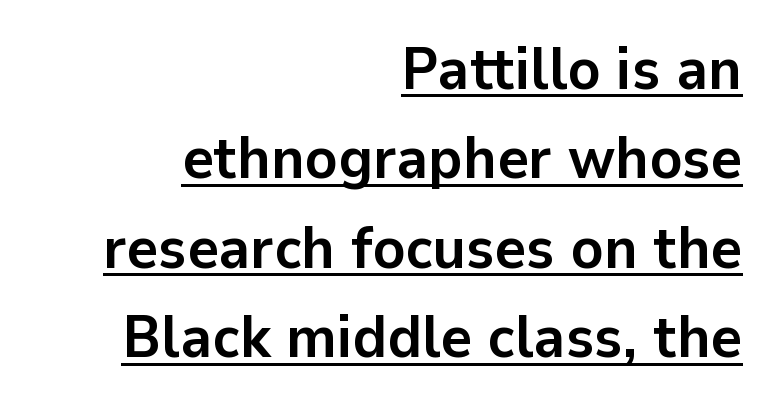
The image shows 60 px semibold sans-serif type, upright; set right-aligned, normal line spacing (1.49x), normal letter spacing, underlined; low stroke contrast and a medium x-height.
